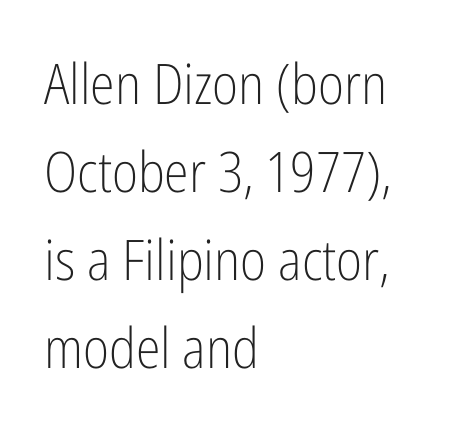
{"serif": "no", "italic": "no", "bold": "no", "weight": "light", "width": "condensed", "stroke_contrast": "low", "x_height": "medium", "monospaced": "no", "underline": "no", "align": "left", "line_spacing": "normal", "line_spacing_ratio": 1.57, "letter_spacing": "normal", "letter_spacing_em": 0.0, "glyph_px": 56}
